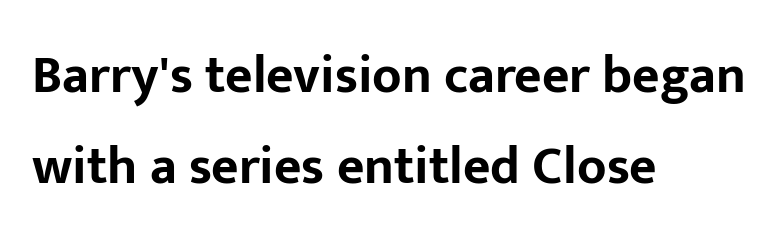
The image shows 53 px bold sans-serif type, upright; set left-aligned, line spacing 1.72x, normal letter spacing, not underlined; low stroke contrast and a medium x-height.
